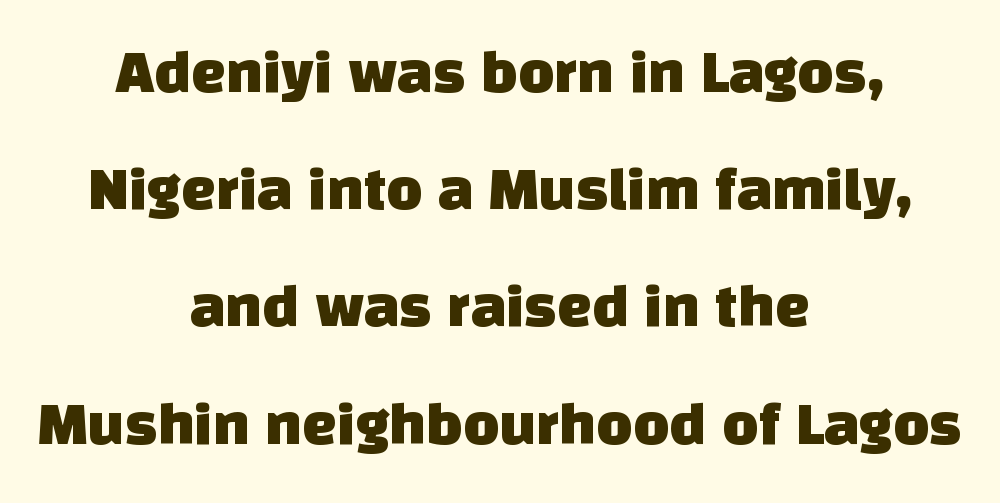
Q: Is the typeface a serif or a sans-serif typeface? A: Sans-serif.
Q: Is the text underlined? A: No.
Q: How is the paragraph aligned? A: Centered.
Q: Is the spacing between letters normal or unusually wide? A: Normal.
Q: Width (condensed, normal, or wide)? A: Normal.
Q: Stroke contrast? A: Low.
Q: x-height? A: Large.
Q: Monospaced? A: No.
